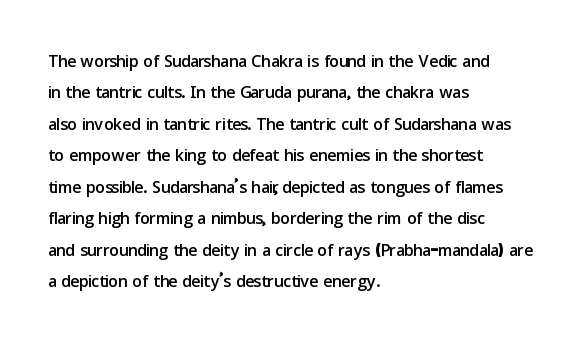
Q: Is the text italic (slanted)? A: No, it is upright.
Q: Is the text underlined? A: No.
Q: How is the paragraph aligned? A: Left-aligned.
Q: Is the spacing between letters normal or unusually wide? A: Normal.
Q: Is the spacing between lines tight, normal or loose? A: Normal.
